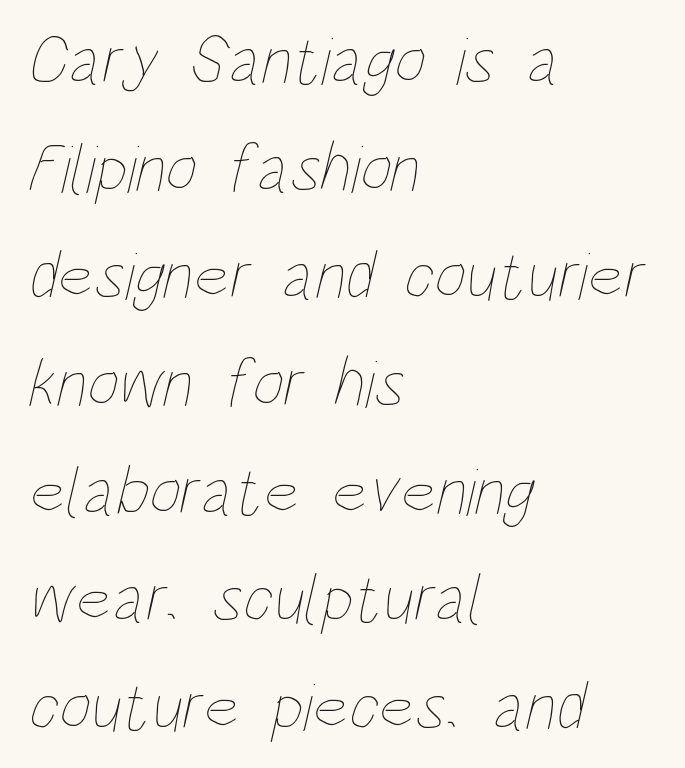
The image shows 69 px thin, condensed type; set left-aligned, normal line spacing (1.56x), normal letter spacing, not underlined; low stroke contrast and a large x-height.
